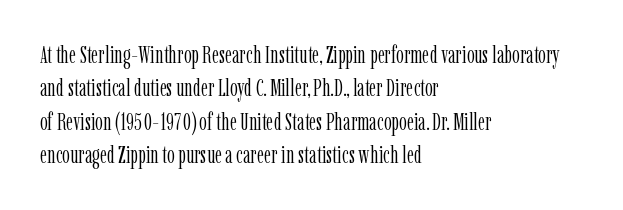
{"italic": "no", "bold": "no", "underline": "no", "align": "left", "line_spacing": "normal", "line_spacing_ratio": 1.39, "letter_spacing": "normal", "letter_spacing_em": 0.0, "glyph_px": 24}
